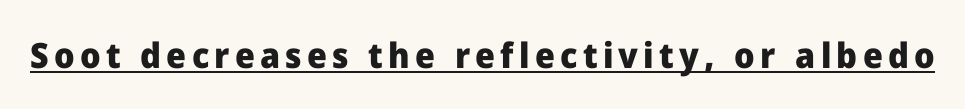
The type sits square on the baseline with zero lean. The sample's only ornament is a line tracing under the words. Is this a sans? Yes — the strokes have no serifs. The characters look thick and weighty, a clear bold. These lines are rendered in a variable-pitch font.
